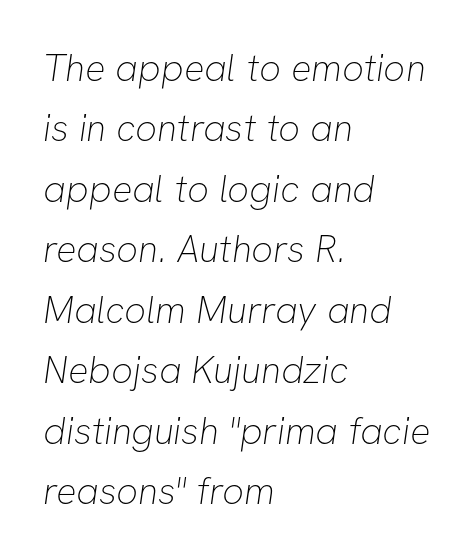
The image shows 38 px thin sans-serif type; set left-aligned, normal line spacing (1.59x), normal letter spacing, not underlined; low stroke contrast and a medium x-height.
